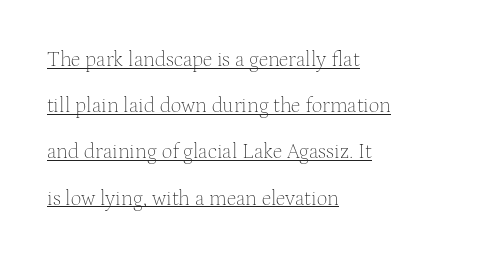
Leftover space on each line is placed entirely after the last word. The typeface has the unassuming heft of standard copy or less. This block would shrink considerably if given ordinary leading; it's expanded now. Each word holds together tightly as a unit, with standard inter-letter gaps. Somebody hit Ctrl+U on this one — the words are underlined. Quick note: not italic, upright.
